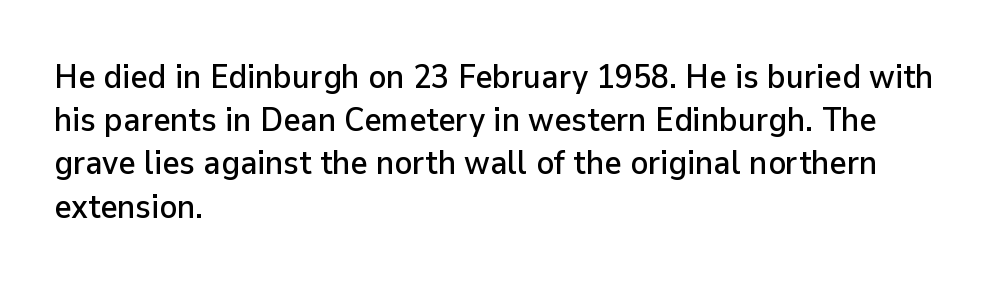
{"serif": "no", "italic": "no", "width": "normal", "stroke_contrast": "low", "x_height": "medium", "monospaced": "no", "underline": "no", "align": "left", "line_spacing": "normal", "line_spacing_ratio": 1.31, "letter_spacing": "normal", "letter_spacing_em": 0.0, "glyph_px": 33}
